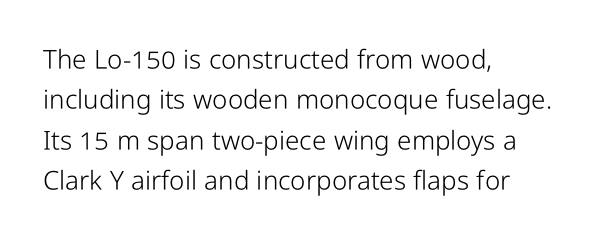
The image shows 26 px text type, upright; set left-aligned, normal line spacing (1.55x), normal letter spacing, not underlined.
